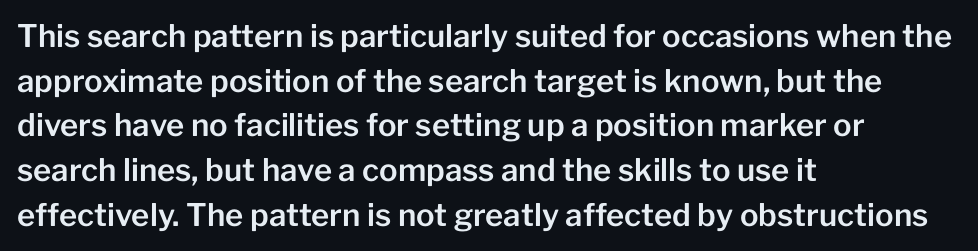
The image shows 31 px sans-serif type, upright; set left-aligned, normal line spacing (1.44x), normal letter spacing, not underlined; low stroke contrast and a medium x-height.
